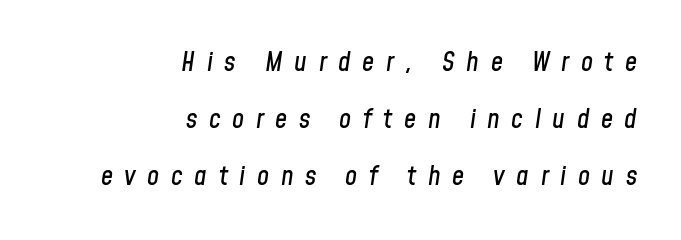
Rendered with sloped, italic letterforms. This rendering widens character spacing well past its baseline value. Which margin do the lines hug? The right one — the left edge is uneven. Check under the words: just untouched page. Vertically, the passage feels expansive, rows floating well apart.
